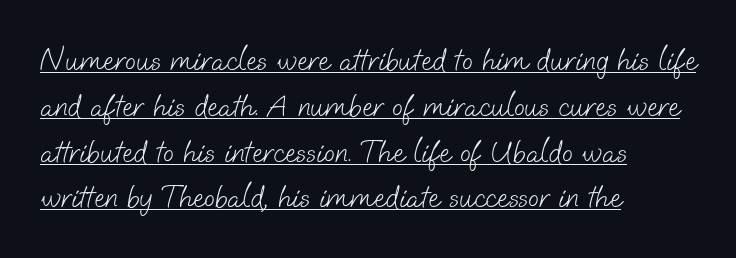
The image shows 32 px light sans-serif type; set left-aligned, normal line spacing (1.43x), normal letter spacing, underlined; low stroke contrast and a small x-height.
